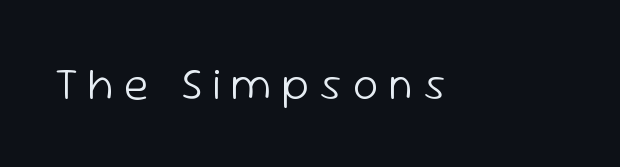
Italic: no, the glyphs are upright roman. The letters carry no serifs — their stems end cleanly without finishing strokes. Do the characters align in a grid? No, the font is proportional. The gaps between neighbouring characters are conspicuously large.
